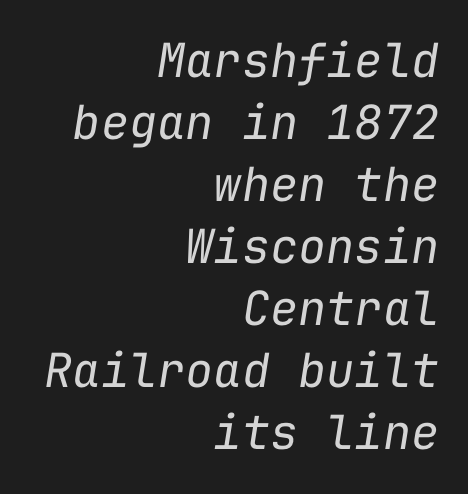
{"italic": "yes", "lean": "right", "slant_degrees": 9, "bold": "no", "weight": "regular", "width": "normal", "stroke_contrast": "low", "x_height": "medium", "monospaced": "yes", "underline": "no", "align": "right", "line_spacing": "normal", "line_spacing_ratio": 1.32, "letter_spacing": "normal", "letter_spacing_em": 0.0, "glyph_px": 47}
